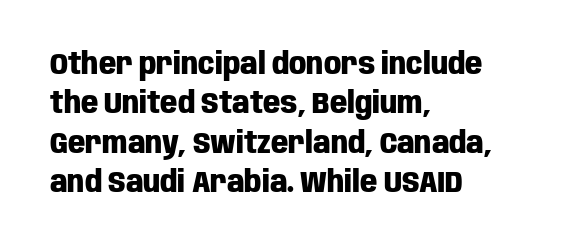
The image shows 30 px heavy, condensed sans-serif type, upright; set left-aligned, normal line spacing (1.31x), normal letter spacing, not underlined; low stroke contrast and a large x-height.
